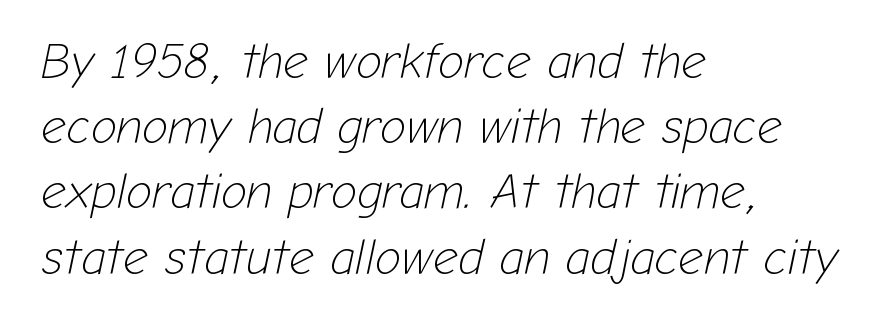
Q: Is the text bold? A: No.
Q: Is the text italic (slanted)? A: Yes, it leans right by about 12 degrees.
Q: Is the text underlined? A: No.
Q: How is the paragraph aligned? A: Left-aligned.
Q: Is the spacing between letters normal or unusually wide? A: Normal.
Q: Is the spacing between lines tight, normal or loose? A: Normal.
Q: Width (condensed, normal, or wide)? A: Normal.
Q: Stroke contrast? A: Low.
Q: x-height? A: Medium.
Q: Monospaced? A: No.
